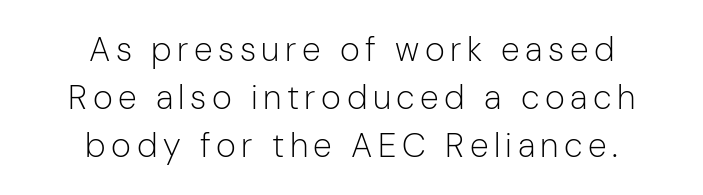
Q: Is the text bold? A: No.
Q: Is the text italic (slanted)? A: No, it is upright.
Q: Is the typeface a serif or a sans-serif typeface? A: Sans-serif.
Q: Is the text underlined? A: No.
Q: How is the paragraph aligned? A: Centered.
Q: Is the spacing between lines tight, normal or loose? A: Normal.
Q: Width (condensed, normal, or wide)? A: Normal.
Q: Stroke contrast? A: Low.
Q: x-height? A: Medium.
Q: Monospaced? A: No.
